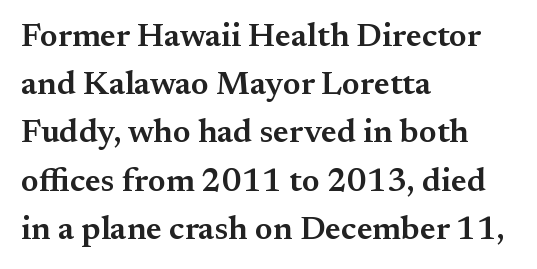
Q: Is the text bold? A: Semi-bold.
Q: Is the text italic (slanted)? A: No, it is upright.
Q: Is the typeface a serif or a sans-serif typeface? A: Serif.
Q: Is the text underlined? A: No.
Q: How is the paragraph aligned? A: Left-aligned.
Q: Is the spacing between letters normal or unusually wide? A: Normal.
Q: Is the spacing between lines tight, normal or loose? A: Normal.
Q: Width (condensed, normal, or wide)? A: Normal.
Q: Stroke contrast? A: Medium.
Q: x-height? A: Small.
Q: Monospaced? A: No.
